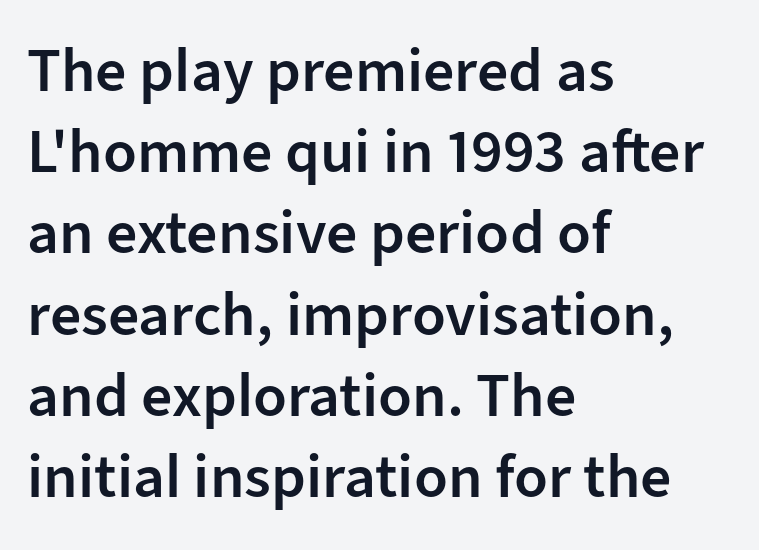
Quick note: not italic, upright. Is this a fixed-width face? No — the glyphs have proportional, varying widths. Typographic density is moderately raised because the face is semibold. Glyph-to-glyph distance matches everyday printed text. The area under the type is left untouched.
